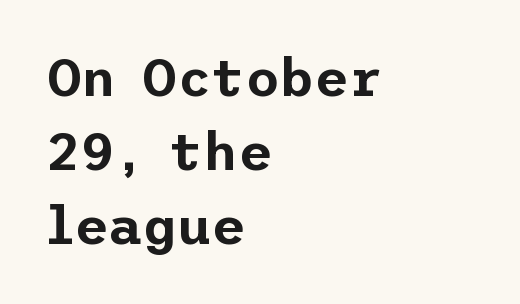
The image shows 53 px sans-serif type, upright; set left-aligned, normal line spacing (1.4x), normal letter spacing, not underlined; low stroke contrast and a medium x-height.
